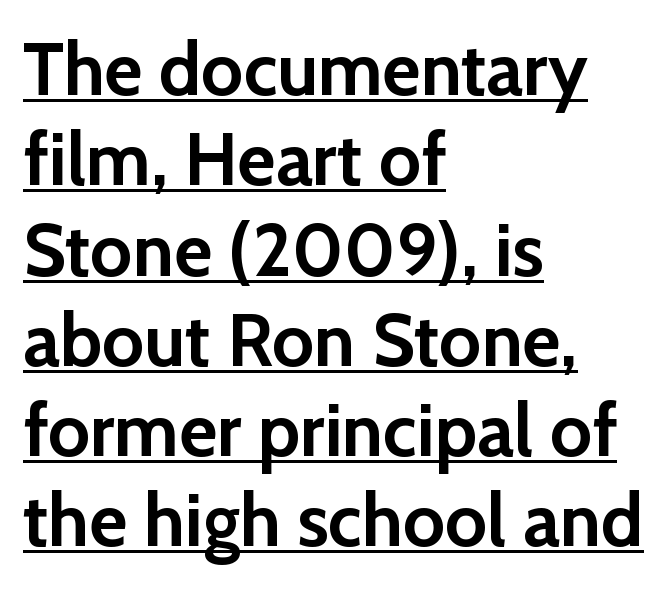
Q: Is the text bold? A: Yes.
Q: Is the text italic (slanted)? A: No, it is upright.
Q: Is the typeface a serif or a sans-serif typeface? A: Sans-serif.
Q: Is the text underlined? A: Yes.
Q: How is the paragraph aligned? A: Left-aligned.
Q: Is the spacing between letters normal or unusually wide? A: Normal.
Q: Width (condensed, normal, or wide)? A: Normal.
Q: Stroke contrast? A: Low.
Q: x-height? A: Medium.
Q: Monospaced? A: No.
